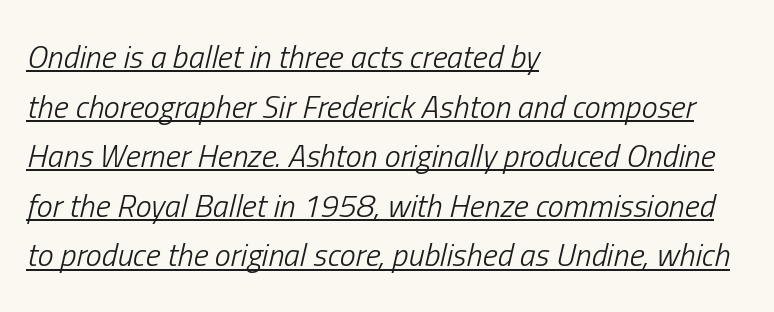
Q: Is the text bold? A: No.
Q: Is the text italic (slanted)? A: Yes, it leans right by about 13 degrees.
Q: Is the text underlined? A: Yes.
Q: How is the paragraph aligned? A: Left-aligned.
Q: Is the spacing between letters normal or unusually wide? A: Normal.
Q: Is the spacing between lines tight, normal or loose? A: Normal.
Q: Width (condensed, normal, or wide)? A: Condensed.
Q: Stroke contrast? A: Low.
Q: x-height? A: Medium.
Q: Monospaced? A: No.
